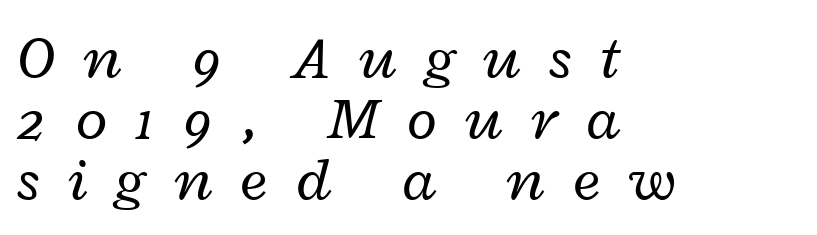
Letters rest on an invisible, unmarked baseline. The face used here is rendered with a markedly widened letterfit. The line-height multiplier appears low, near solid setting. Each line starts at the same left margin while the right side varies. Does the lettering tilt? It does — this is italic. The letters advance in unequal steps, a hallmark of proportional type.
